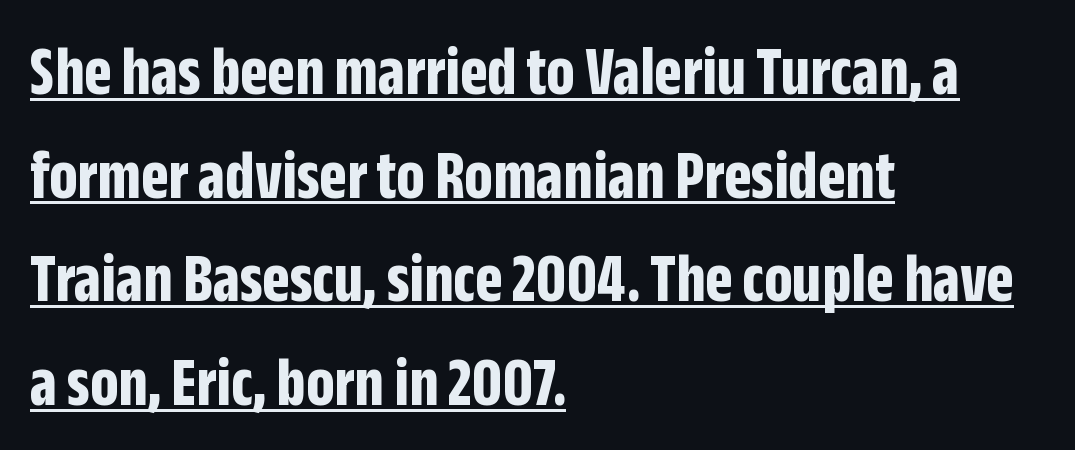
The image shows 71 px bold, condensed sans-serif type, upright; set left-aligned, normal line spacing (1.46x), normal letter spacing, underlined; low stroke contrast and a large x-height.
